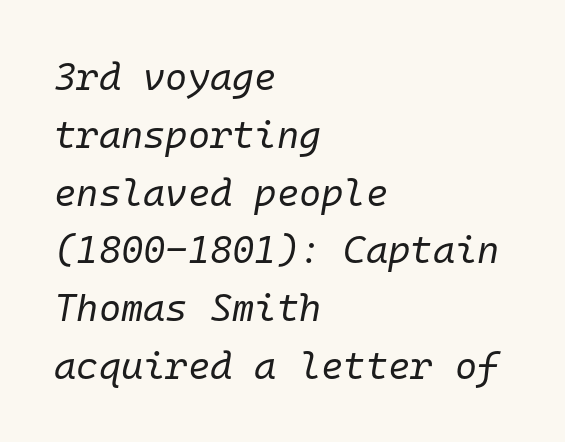
Q: Is the text bold? A: No.
Q: Is the text italic (slanted)? A: Yes, it leans right by about 10 degrees.
Q: Is the text underlined? A: No.
Q: How is the paragraph aligned? A: Left-aligned.
Q: Is the spacing between letters normal or unusually wide? A: Normal.
Q: Is the spacing between lines tight, normal or loose? A: Normal.
Q: Width (condensed, normal, or wide)? A: Normal.
Q: Stroke contrast? A: Low.
Q: x-height? A: Medium.
Q: Monospaced? A: Yes.
